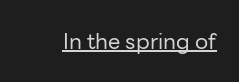
Does a line run under the words? Yes, clearly. Each word holds together tightly as a unit, with standard inter-letter gaps. When letters stand straight like this, we call the style roman or upright. Compared with a typical body face, this is equally light or lighter still.
